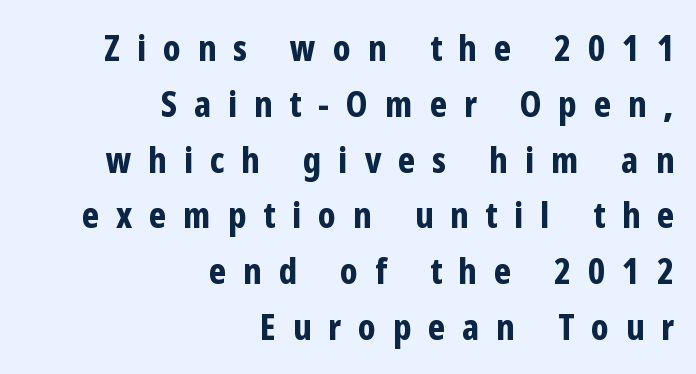
{"serif": "no", "italic": "no", "bold": "yes", "weight": "bold", "width": "condensed", "stroke_contrast": "low", "x_height": "medium", "monospaced": "no", "underline": "no", "align": "right", "line_spacing": "normal", "line_spacing_ratio": 1.55, "letter_spacing": "wide", "letter_spacing_em": 0.47, "glyph_px": 36}
